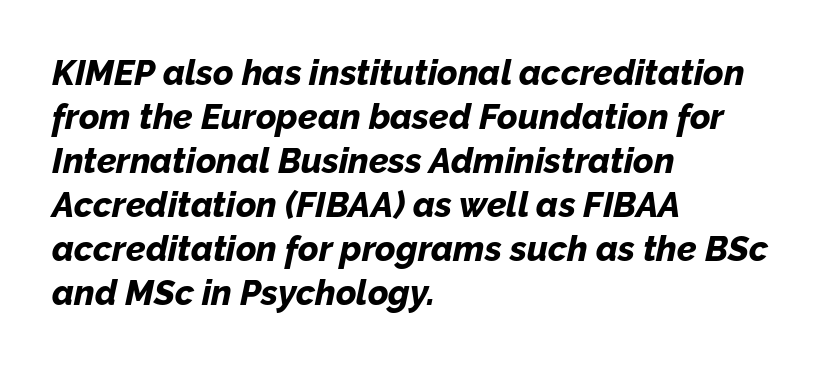
{"italic": "yes", "lean": "right", "slant_degrees": 12, "bold": "yes", "weight": "bold", "width": "normal", "stroke_contrast": "low", "x_height": "medium", "monospaced": "no", "underline": "no", "align": "left", "line_spacing": "normal", "line_spacing_ratio": 1.26, "letter_spacing": "normal", "letter_spacing_em": 0.0, "glyph_px": 35}
